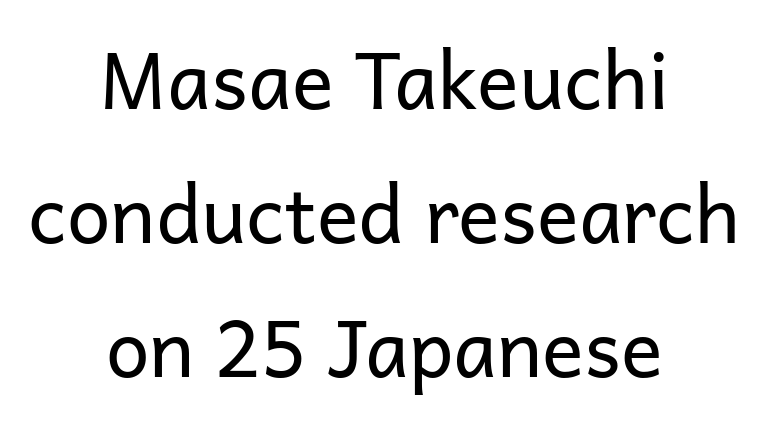
{"serif": "no", "italic": "no", "bold": "no", "weight": "regular", "width": "normal", "stroke_contrast": "low", "x_height": "medium", "monospaced": "no", "underline": "no", "align": "center", "line_spacing_ratio": 1.72, "letter_spacing": "normal", "letter_spacing_em": 0.0, "glyph_px": 78}
